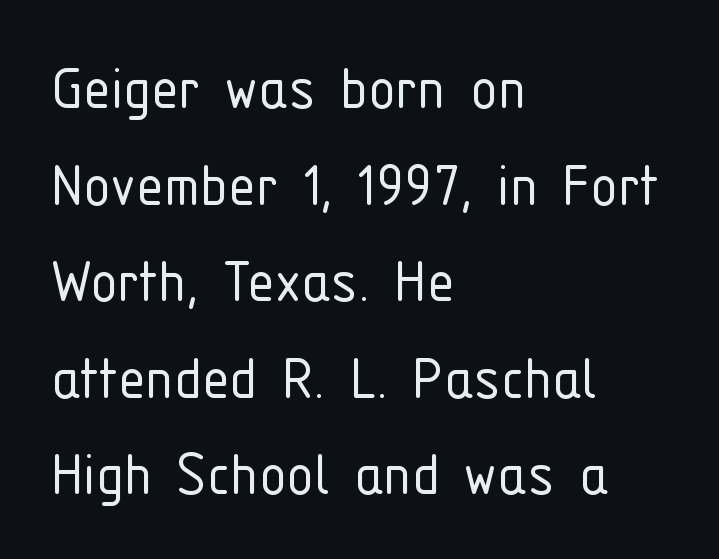
The image shows 69 px light, condensed sans-serif type, upright; set left-aligned, normal line spacing (1.4x), normal letter spacing, not underlined; low stroke contrast and a medium x-height.
